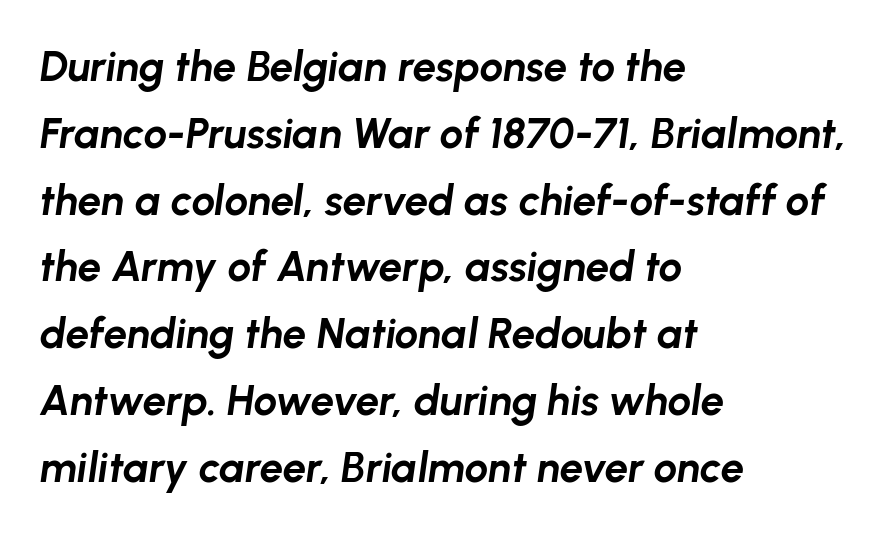
{"italic": "yes", "lean": "right", "slant_degrees": 8, "bold": "yes", "weight": "bold", "width": "normal", "stroke_contrast": "low", "x_height": "medium", "monospaced": "no", "underline": "no", "align": "left", "line_spacing": "normal", "line_spacing_ratio": 1.59, "letter_spacing": "normal", "letter_spacing_em": 0.0, "glyph_px": 42}
